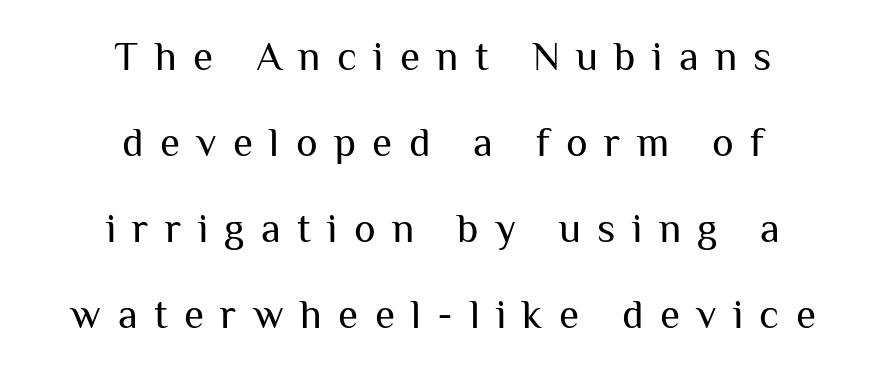
The image shows 41 px regular-weight sans-serif type, upright; set centered, loose line spacing (2.1x), unusually wide letter spacing (+0.4 em), not underlined; medium stroke contrast and a medium x-height.
